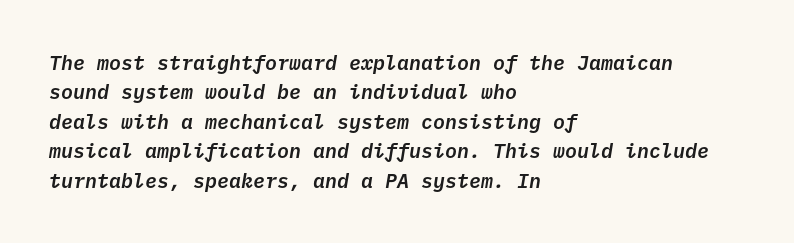
The image shows 20 px text type, italic (leaning right); set left-aligned, normal line spacing (1.47x), normal letter spacing, not underlined.
